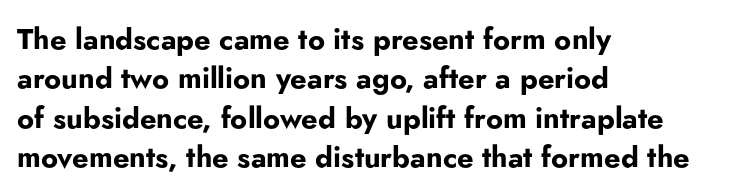
{"serif": "no", "italic": "no", "bold": "yes", "weight": "bold", "width": "normal", "stroke_contrast": "low", "x_height": "small", "monospaced": "no", "underline": "no", "align": "left", "line_spacing": "normal", "line_spacing_ratio": 1.36, "letter_spacing": "normal", "letter_spacing_em": 0.0, "glyph_px": 29}
